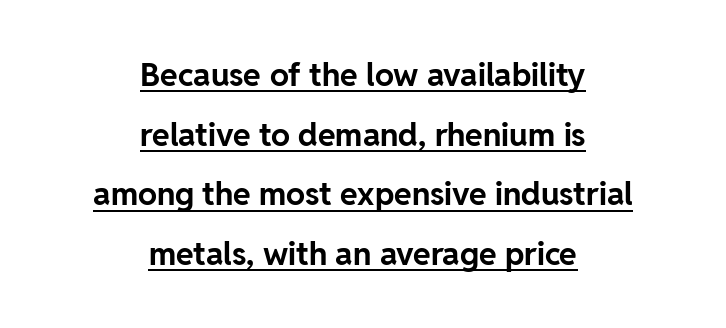
{"serif": "no", "italic": "no", "bold": "yes", "weight": "bold", "width": "normal", "stroke_contrast": "low", "x_height": "medium", "monospaced": "no", "underline": "yes", "align": "center", "line_spacing_ratio": 1.86, "letter_spacing": "normal", "letter_spacing_em": 0.0, "glyph_px": 32}
